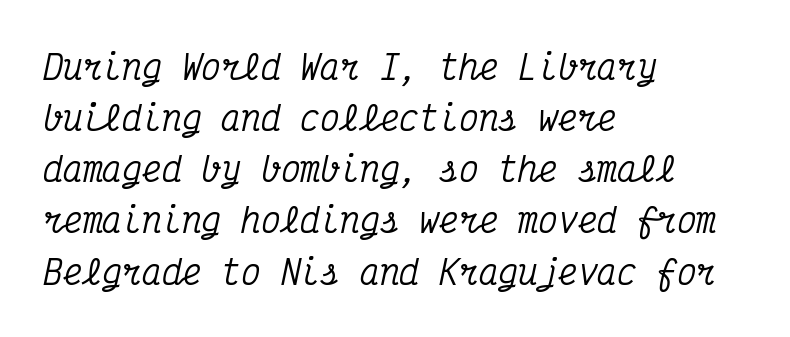
Q: Is the text italic (slanted)? A: Yes, it leans right by about 12 degrees.
Q: Is the typeface a serif or a sans-serif typeface? A: Serif.
Q: Is the text underlined? A: No.
Q: How is the paragraph aligned? A: Left-aligned.
Q: Is the spacing between letters normal or unusually wide? A: Normal.
Q: Is the spacing between lines tight, normal or loose? A: Normal.
Q: Width (condensed, normal, or wide)? A: Condensed.
Q: Stroke contrast? A: Medium.
Q: x-height? A: Medium.
Q: Monospaced? A: Yes.
